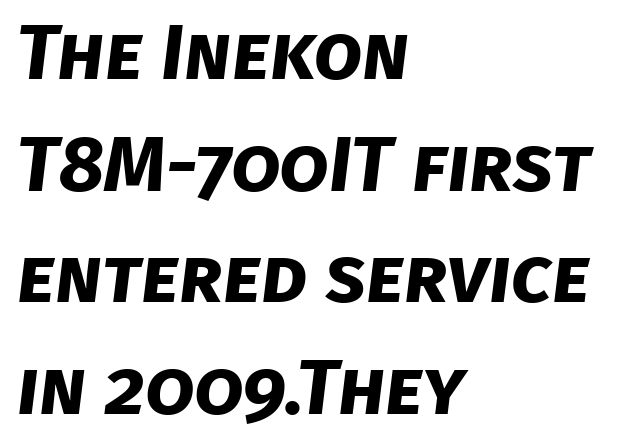
The image shows 78 px bold sans-serif type; set left-aligned, normal line spacing (1.43x), normal letter spacing, not underlined; low stroke contrast and a large x-height.
